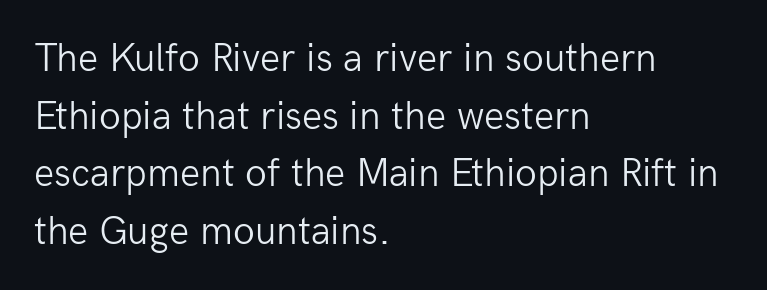
Vertically, the passage feels balanced, rows spaced as you'd expect. This is sans-serif lettering, the kind often seen on screens and signage. The letters sit at their default tracking, neither squeezed nor spread. Posture: straight, roman, zero tilt.
